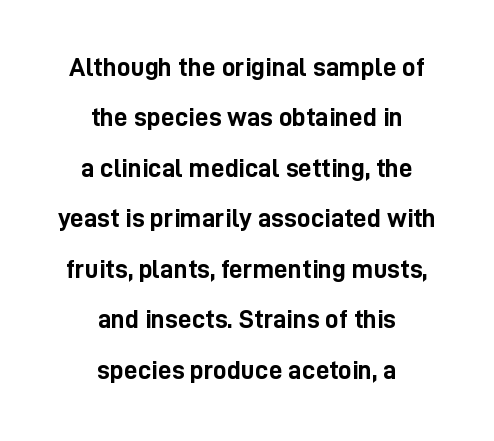
Notice how the passage keeps no hard edge, just a central spine. Caption: standard tracking, unaltered. Words float on clear page, feet unadorned. Posture: vertical. Students, this is bold: see how much ink each stroke carries.
